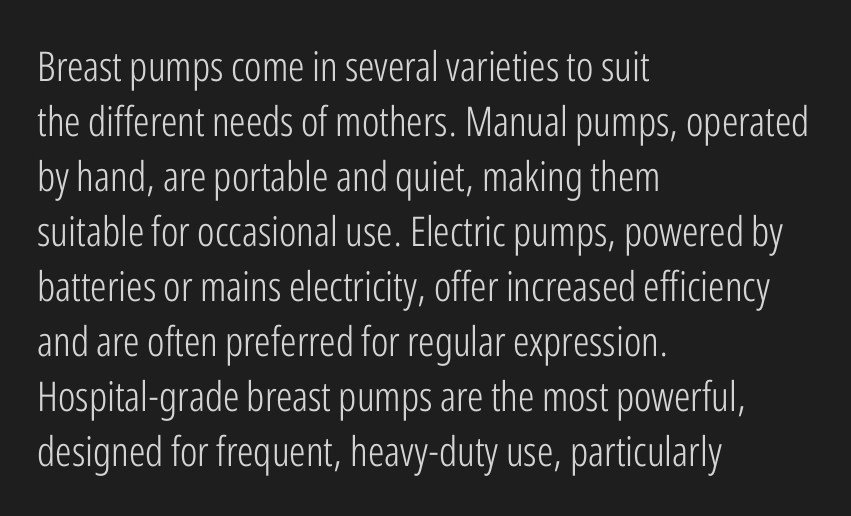
The passage shown is not underscored anywhere. A sans-serif font was chosen for this passage. Summary of vertical rhythm: regular, with standard interline spacing. The passage shown is typed in a proportional face where columns would drift.
